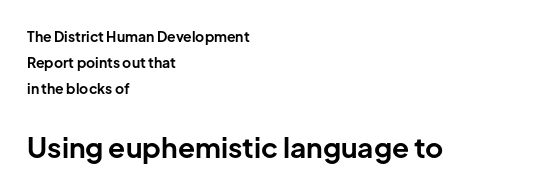
Q: Is the text bold? A: Yes.
Q: Is the text italic (slanted)? A: No, it is upright.
Q: Is the typeface a serif or a sans-serif typeface? A: Sans-serif.
Q: Is the text underlined? A: No.
Q: How is the paragraph aligned? A: Left-aligned.
Q: Is the spacing between letters normal or unusually wide? A: Normal.
Q: Which block of text is set in a larger size, the first (top) or the second (bottom)? A: The second (bottom) one.
Q: Width (condensed, normal, or wide)? A: Normal.
Q: Stroke contrast? A: Low.
Q: x-height? A: Medium.
Q: Monospaced? A: No.
